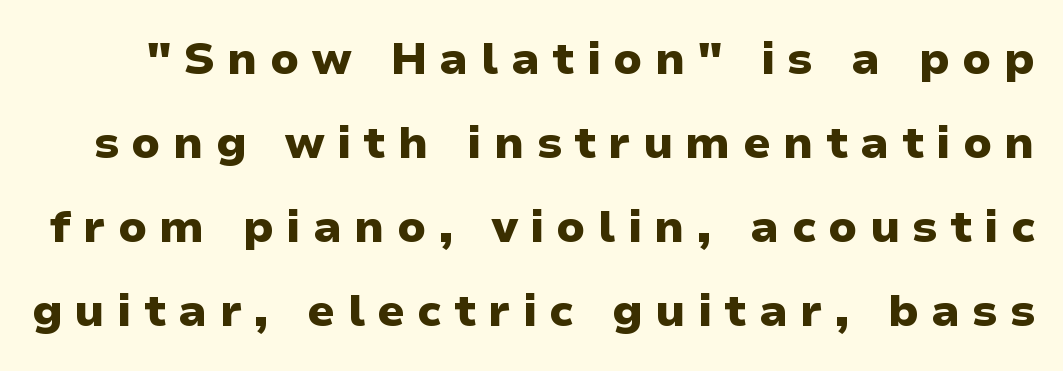
{"serif": "no", "italic": "no", "bold": "yes", "weight": "heavy", "width": "normal", "stroke_contrast": "low", "x_height": "medium", "monospaced": "no", "underline": "no", "line_spacing_ratio": 1.87, "letter_spacing": "wide", "letter_spacing_em": 0.27, "glyph_px": 45}
